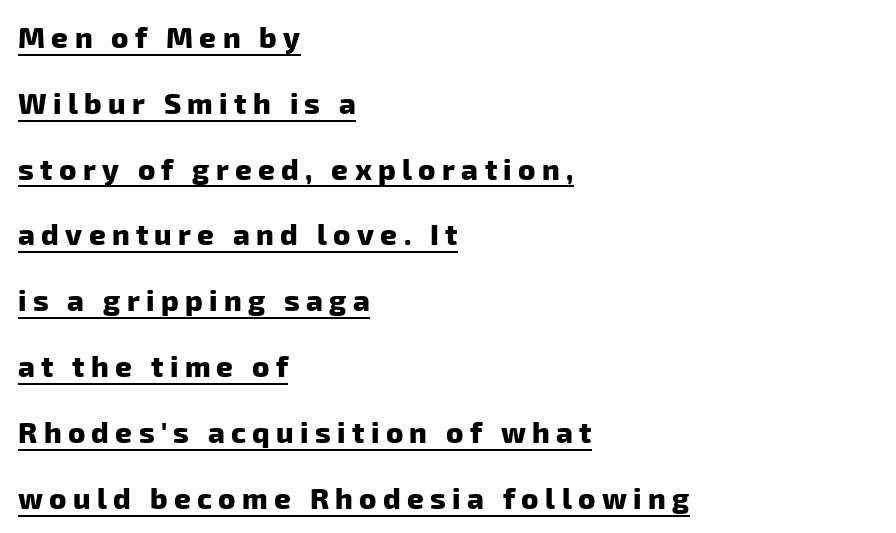
The image shows 29 px heavy sans-serif type; set left-aligned, loose line spacing (2.27x), unusually wide letter spacing (+0.22 em), underlined; low stroke contrast and a medium x-height.
